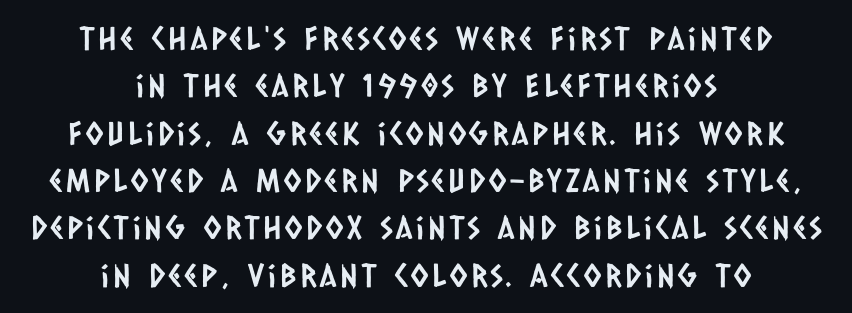
Q: Is the typeface a serif or a sans-serif typeface? A: Sans-serif.
Q: Is the text underlined? A: No.
Q: How is the paragraph aligned? A: Centered.
Q: Is the spacing between lines tight, normal or loose? A: Normal.
Q: Width (condensed, normal, or wide)? A: Condensed.
Q: Stroke contrast? A: Low.
Q: x-height? A: Large.
Q: Monospaced? A: No.
